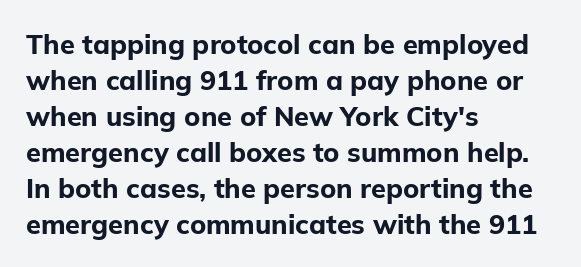
The image shows 27 px bold type, upright; set left-aligned, normal line spacing (1.33x), normal letter spacing, not underlined.
